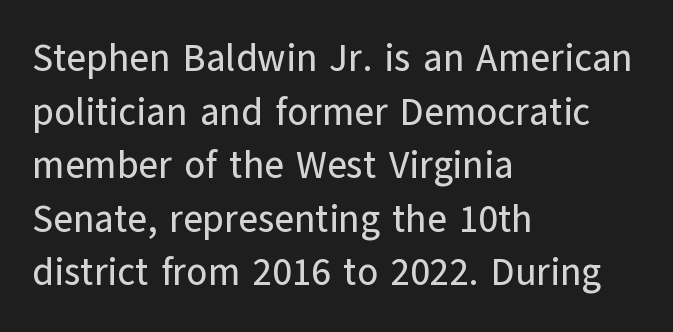
{"serif": "no", "italic": "no", "width": "normal", "stroke_contrast": "low", "x_height": "medium", "monospaced": "no", "underline": "no", "align": "left", "line_spacing": "normal", "line_spacing_ratio": 1.41, "letter_spacing": "normal", "letter_spacing_em": 0.0, "glyph_px": 38}
